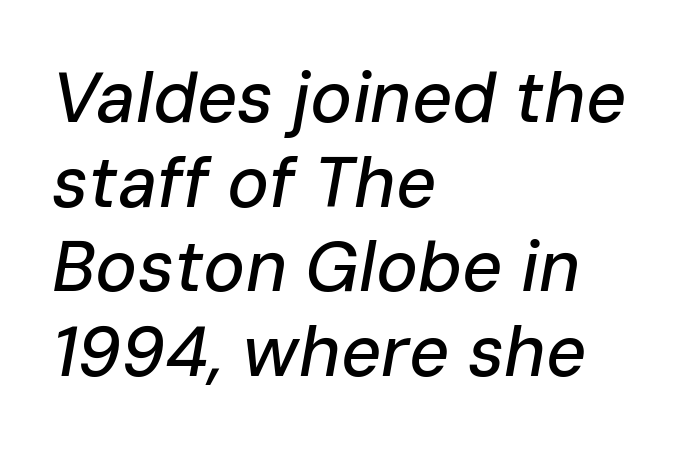
Q: Is the text italic (slanted)? A: Yes, it leans right by about 10 degrees.
Q: Is the text underlined? A: No.
Q: How is the paragraph aligned? A: Left-aligned.
Q: Is the spacing between letters normal or unusually wide? A: Normal.
Q: Width (condensed, normal, or wide)? A: Normal.
Q: Stroke contrast? A: Low.
Q: x-height? A: Medium.
Q: Monospaced? A: No.
